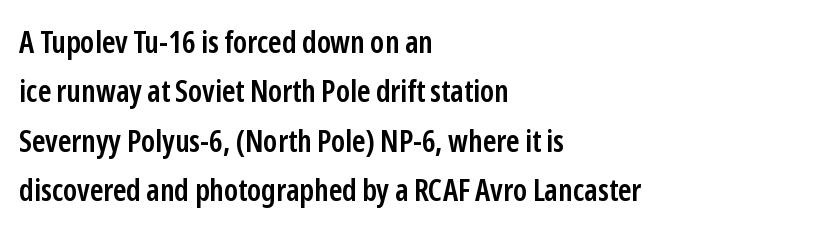
Do the letters lean? They stand straight. The space between consecutive lines is moderate. A student would call this left alignment; a typographer would say flush left, rag right. Each letter keeps its own natural width here, so spacing adapts to shape. Serif or sans? Sans — the stroke terminals are bare. Beneath every word, the page is bare.
